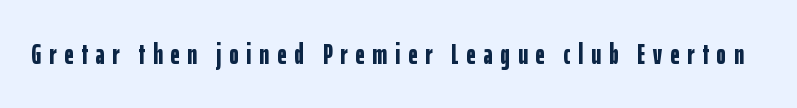
Q: Is the text bold? A: Yes.
Q: Is the text italic (slanted)? A: No, it is upright.
Q: Is the typeface a serif or a sans-serif typeface? A: Sans-serif.
Q: Is the text underlined? A: No.
Q: Is the spacing between letters normal or unusually wide? A: Unusually wide.
Q: Width (condensed, normal, or wide)? A: Condensed.
Q: Stroke contrast? A: Low.
Q: x-height? A: Medium.
Q: Monospaced? A: No.
